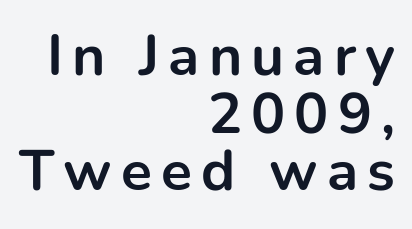
The characters display no serif detailing; their extremities are plain. Visually the block forms a straight wall on the right and a jagged coastline on the left. These lines huddle together more closely than default settings would place them. The gap between lines stays unmarked. Each glyph is drawn with heavy, bold strokes.
